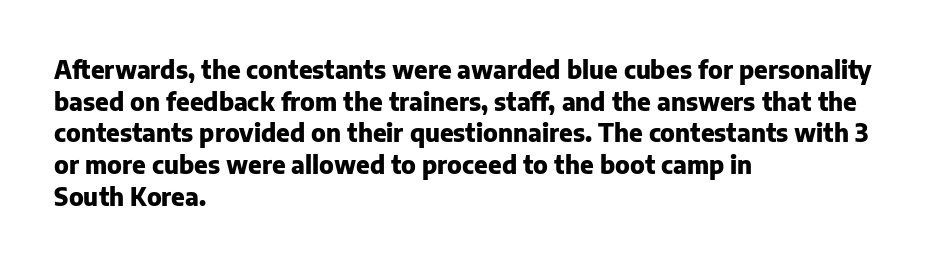
The image shows 24 px bold type, upright; set left-aligned, normal line spacing (1.32x), normal letter spacing, not underlined.
